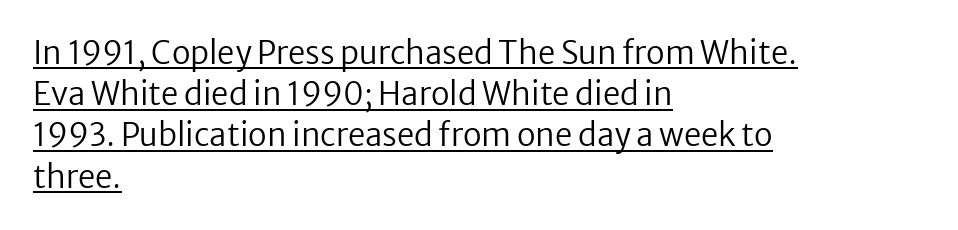
Q: Is the text bold? A: No.
Q: Is the text italic (slanted)? A: No, it is upright.
Q: Is the typeface a serif or a sans-serif typeface? A: Sans-serif.
Q: Is the text underlined? A: Yes.
Q: How is the paragraph aligned? A: Left-aligned.
Q: Is the spacing between letters normal or unusually wide? A: Normal.
Q: Is the spacing between lines tight, normal or loose? A: Normal.
Q: Width (condensed, normal, or wide)? A: Normal.
Q: Stroke contrast? A: Low.
Q: x-height? A: Medium.
Q: Monospaced? A: No.
